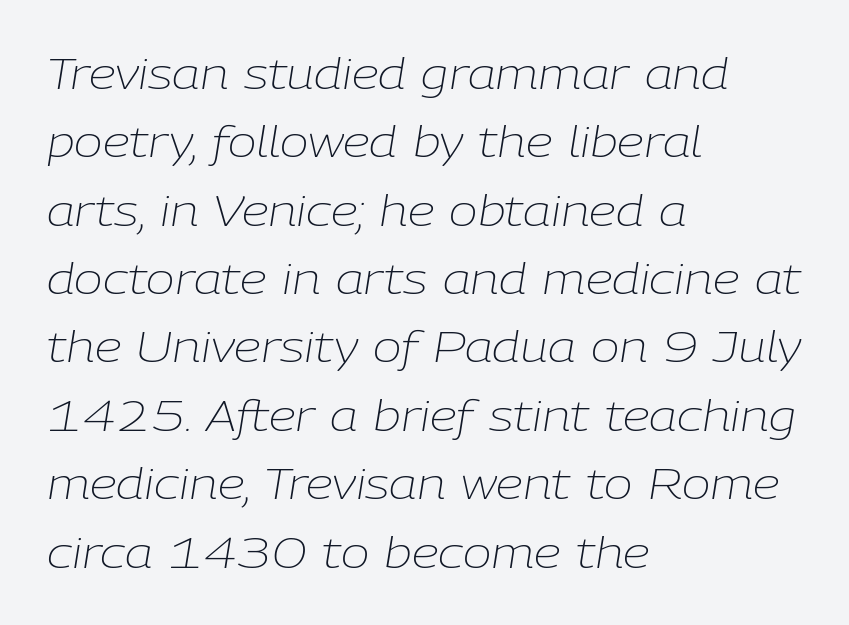
Decoration check: the copy has no underline. The lines are quadded left. The passage shown leans; its letterforms are oblique. The rendering uses natural spacing where letterforms have individual widths. Between one letter and the next there's only the usual sliver of space.
